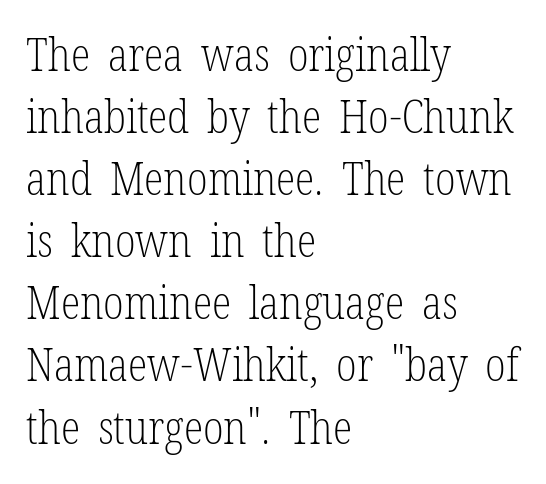
Proportional: the letters do not fall into vertical columns. The lines sit at an ordinary, default distance from one another. Stroke mass is kept to a normal reading level or below. Nobody drew a line under any word here. Style check: upright. Tracking here is standard; glyphs follow each other at the usual distance.
